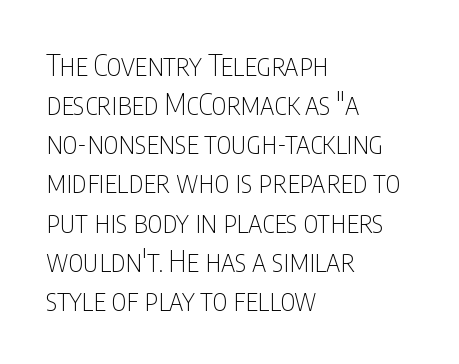
Every stem runs plumb, perpendicular to the baseline. Does extra space separate the letters? No, they use regular spacing. Any mark beneath the type? The region is blank. Notice how the passage keeps a crisp vertical edge on the left only. Note the varied advance widths — an 'i' is clearly narrower than an 'm'. The characters are drawn with everyday or finer stroke widths.
